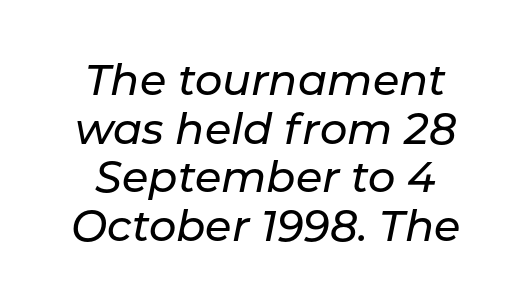
The image shows 43 px text type, italic (leaning right); set centered, tight line spacing (1.13x), normal letter spacing, not underlined; low stroke contrast and a medium x-height.
